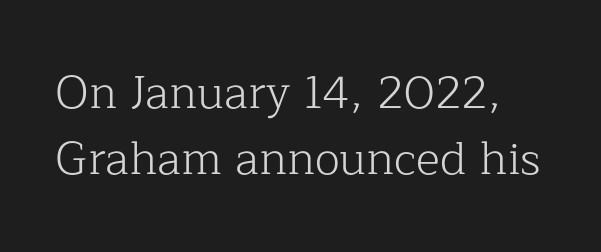
Q: Is the text bold? A: No.
Q: Is the text italic (slanted)? A: No, it is upright.
Q: Is the typeface a serif or a sans-serif typeface? A: Serif.
Q: Is the text underlined? A: No.
Q: Is the spacing between letters normal or unusually wide? A: Normal.
Q: Is the spacing between lines tight, normal or loose? A: Normal.
Q: Width (condensed, normal, or wide)? A: Normal.
Q: Stroke contrast? A: Low.
Q: x-height? A: Medium.
Q: Monospaced? A: No.
